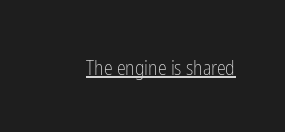
Q: Is the text bold? A: No.
Q: Is the text italic (slanted)? A: No, it is upright.
Q: Is the text underlined? A: Yes.
Q: Is the spacing between letters normal or unusually wide? A: Normal.
